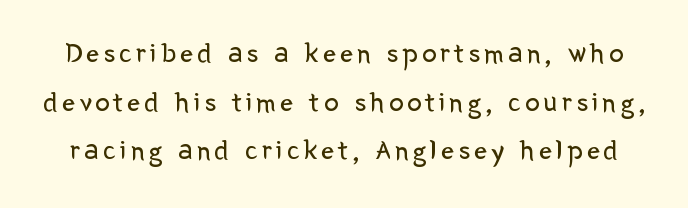
The image shows 29 px regular-weight sans-serif type, upright; set normal line spacing (1.68x), not underlined; low stroke contrast and a medium x-height.
